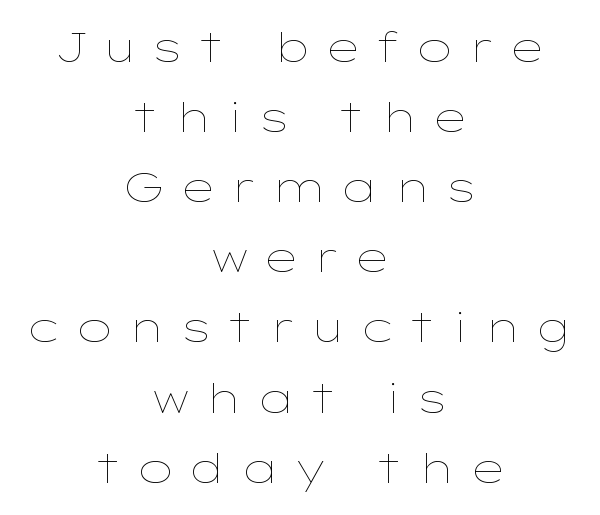
{"italic": "no", "bold": "no", "weight": "thin", "width": "wide", "stroke_contrast": "low", "x_height": "medium", "monospaced": "no", "underline": "no", "align": "center", "line_spacing_ratio": 1.71, "letter_spacing": "wide", "letter_spacing_em": 0.32, "glyph_px": 41}
